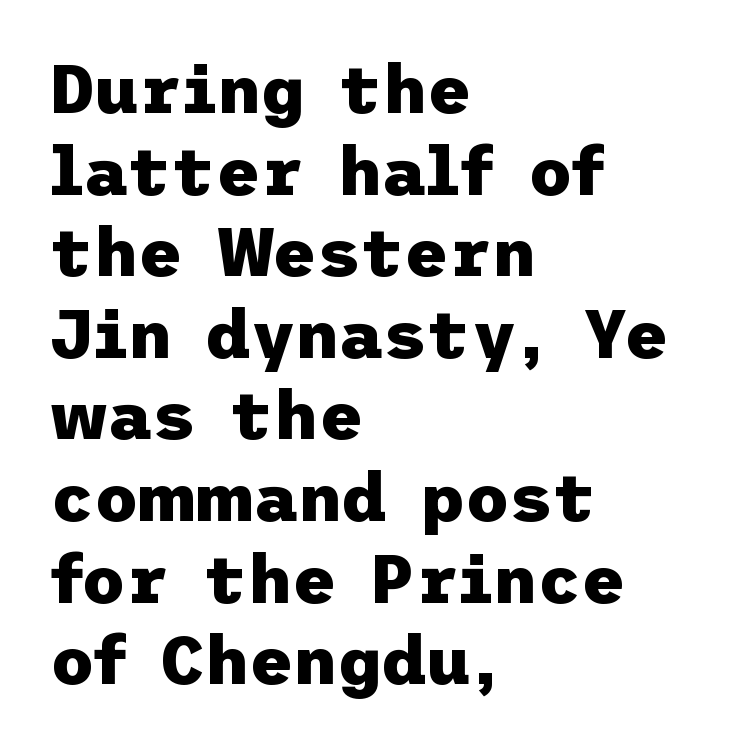
Q: Is the text bold? A: Yes.
Q: Is the text italic (slanted)? A: No, it is upright.
Q: Is the typeface a serif or a sans-serif typeface? A: Sans-serif.
Q: Is the text underlined? A: No.
Q: How is the paragraph aligned? A: Left-aligned.
Q: Is the spacing between letters normal or unusually wide? A: Normal.
Q: Width (condensed, normal, or wide)? A: Normal.
Q: Stroke contrast? A: Low.
Q: x-height? A: Medium.
